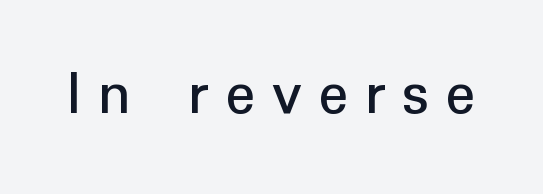
{"serif": "no", "italic": "no", "bold": "no", "weight": "regular", "width": "normal", "stroke_contrast": "low", "x_height": "medium", "monospaced": "no", "underline": "no", "letter_spacing": "wide", "letter_spacing_em": 0.25, "glyph_px": 64}
